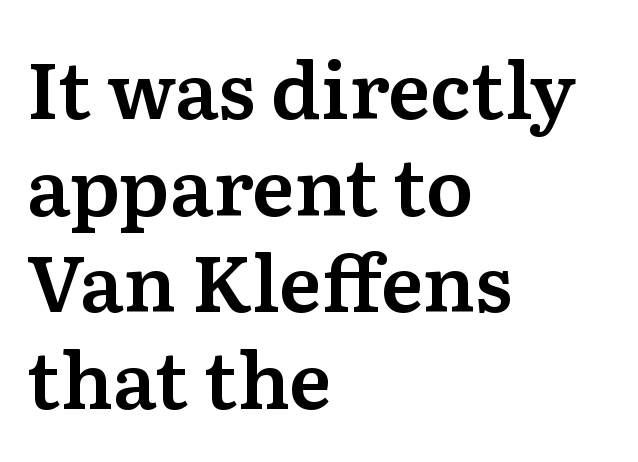
Q: Is the text italic (slanted)? A: No, it is upright.
Q: Is the typeface a serif or a sans-serif typeface? A: Serif.
Q: Is the text underlined? A: No.
Q: How is the paragraph aligned? A: Left-aligned.
Q: Is the spacing between letters normal or unusually wide? A: Normal.
Q: Width (condensed, normal, or wide)? A: Normal.
Q: Stroke contrast? A: Medium.
Q: x-height? A: Medium.
Q: Monospaced? A: No.
